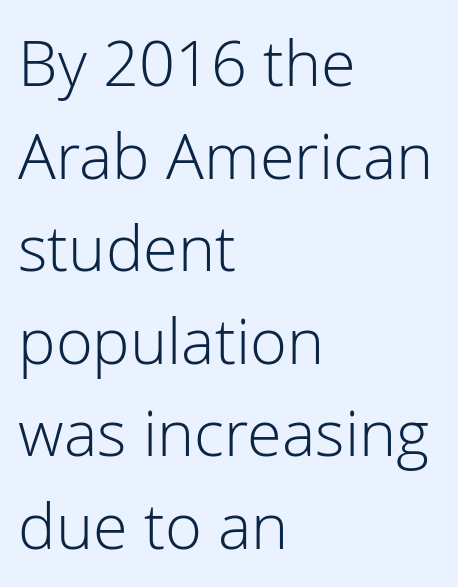
Q: Is the text bold? A: No.
Q: Is the text italic (slanted)? A: No, it is upright.
Q: Is the typeface a serif or a sans-serif typeface? A: Sans-serif.
Q: Is the text underlined? A: No.
Q: How is the paragraph aligned? A: Left-aligned.
Q: Is the spacing between letters normal or unusually wide? A: Normal.
Q: Is the spacing between lines tight, normal or loose? A: Normal.
Q: Width (condensed, normal, or wide)? A: Normal.
Q: Stroke contrast? A: Low.
Q: x-height? A: Medium.
Q: Monospaced? A: No.
